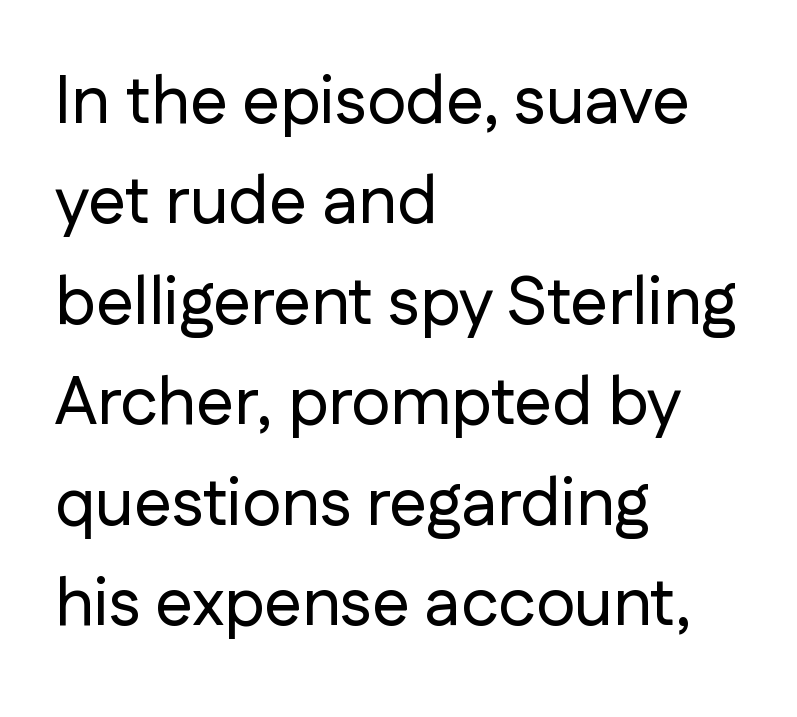
Q: Is the text italic (slanted)? A: No, it is upright.
Q: Is the typeface a serif or a sans-serif typeface? A: Sans-serif.
Q: Is the text underlined? A: No.
Q: How is the paragraph aligned? A: Left-aligned.
Q: Is the spacing between letters normal or unusually wide? A: Normal.
Q: Is the spacing between lines tight, normal or loose? A: Normal.
Q: Width (condensed, normal, or wide)? A: Normal.
Q: Stroke contrast? A: Low.
Q: x-height? A: Medium.
Q: Monospaced? A: No.
